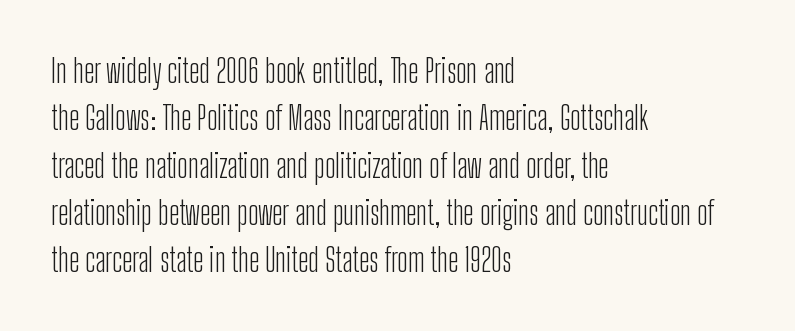
It's the straight-up-and-down kind of type. Clear beneath every line of the passage. A typesetter would call this zero additional tracking. The passage shown is not bold in any degree.
